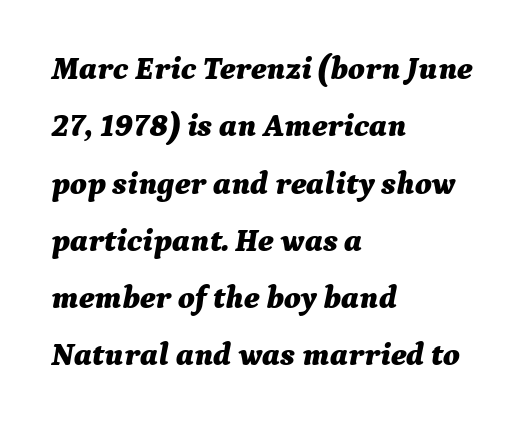
A classic flush-left, rag-right setting is used for this passage. What stands out about the letter spacing? Nothing — it is the standard amount. Slanted lettering throughout. Spacing verdict: proportional, widths tailored to each character. Students, this is bold: see how much ink each stroke carries. Quick note: underline off.
